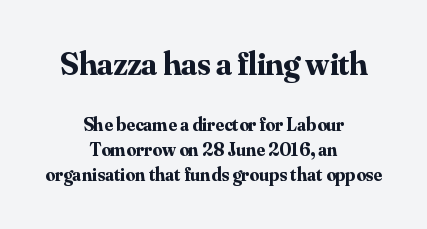
The image shows 33 px bold serif type, upright; set centered, normal line spacing (1.32x), normal letter spacing, not underlined; the first (top) block is 1.74x larger; medium stroke contrast and a small x-height.
